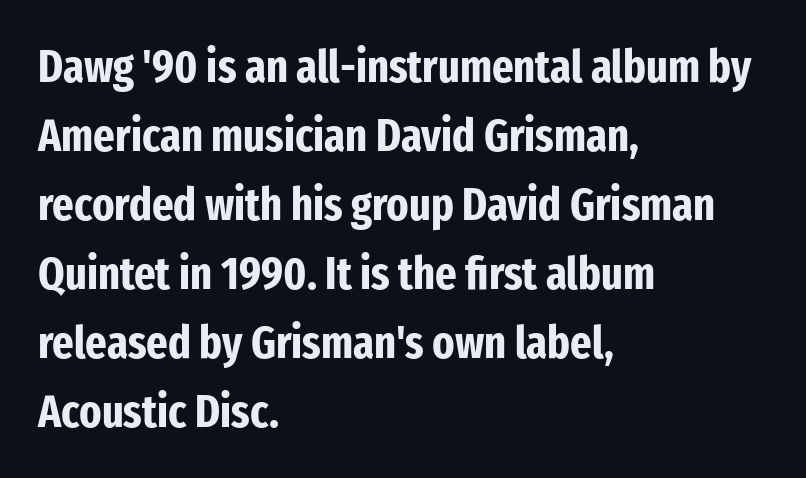
{"serif": "no", "italic": "no", "bold": "yes", "weight": "bold", "width": "condensed", "stroke_contrast": "low", "x_height": "medium", "monospaced": "no", "underline": "no", "align": "left", "line_spacing": "normal", "line_spacing_ratio": 1.5, "letter_spacing": "normal", "letter_spacing_em": 0.0, "glyph_px": 46}
